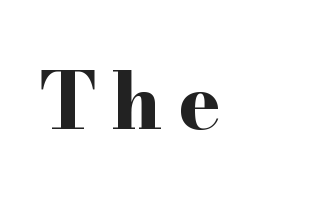
Pretty heavy lettering here — definitely bold. Tracking value appears strongly positive — letters spread wide. Descender tails drop into unmarked territory. Character widths vary here, with narrow letters taking less room than wide ones. Type style note: has serifs. The type sits square on the baseline with zero lean.
